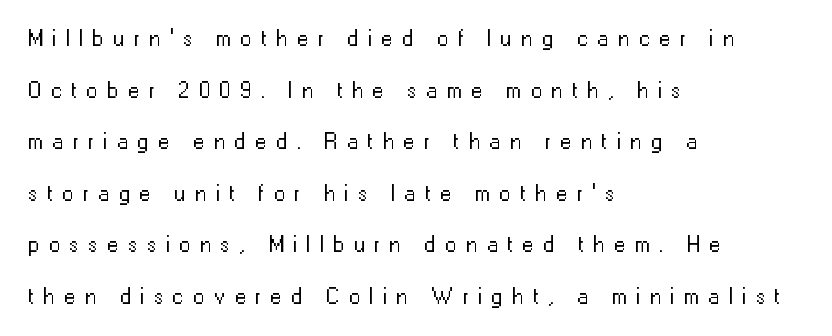
{"italic": "no", "bold": "no", "underline": "no", "align": "left", "line_spacing": "loose", "line_spacing_ratio": 2.24, "letter_spacing": "wide", "letter_spacing_em": 0.4, "glyph_px": 23}
